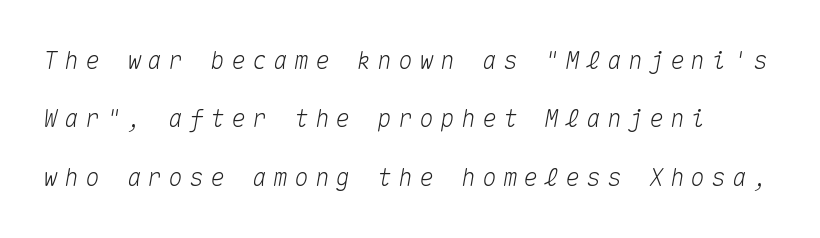
The image shows 24 px text type, italic (leaning right); set loose line spacing (2.43x), unusually wide letter spacing (+0.27 em), not underlined.
